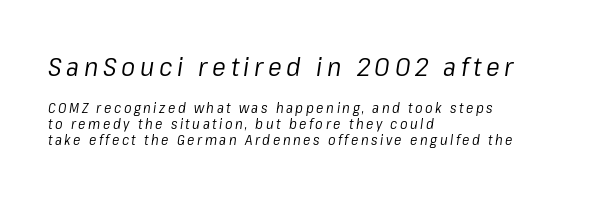
Q: Is the text bold? A: No.
Q: Is the text italic (slanted)? A: Yes, it leans right by about 8 degrees.
Q: Is the text underlined? A: No.
Q: How is the paragraph aligned? A: Left-aligned.
Q: Is the spacing between lines tight, normal or loose? A: Tight.
Q: Which block of text is set in a larger size, the first (top) or the second (bottom)? A: The first (top) one.
